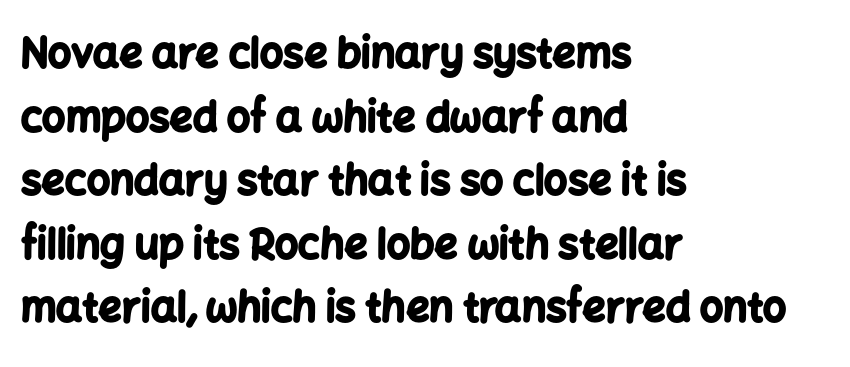
Q: Is the text bold? A: Yes.
Q: Is the text italic (slanted)? A: No, it is upright.
Q: Is the typeface a serif or a sans-serif typeface? A: Sans-serif.
Q: Is the text underlined? A: No.
Q: How is the paragraph aligned? A: Left-aligned.
Q: Is the spacing between letters normal or unusually wide? A: Normal.
Q: Is the spacing between lines tight, normal or loose? A: Normal.
Q: Width (condensed, normal, or wide)? A: Normal.
Q: Stroke contrast? A: Low.
Q: x-height? A: Medium.
Q: Monospaced? A: No.
